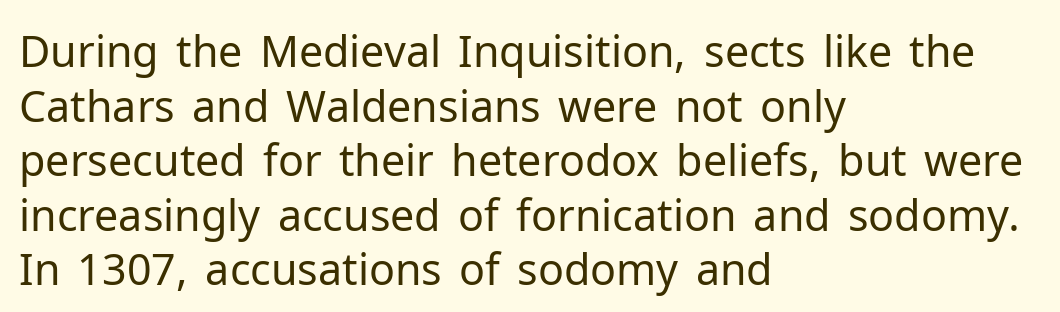
Default kerning and tracking; the words read as compact shapes. Reading down the column, the eye jumps a familiar distance to each next line. The passage shown is not underscored anywhere. Proportional: the letters do not fall into vertical columns. In CSS terms this would be text-align: left.
